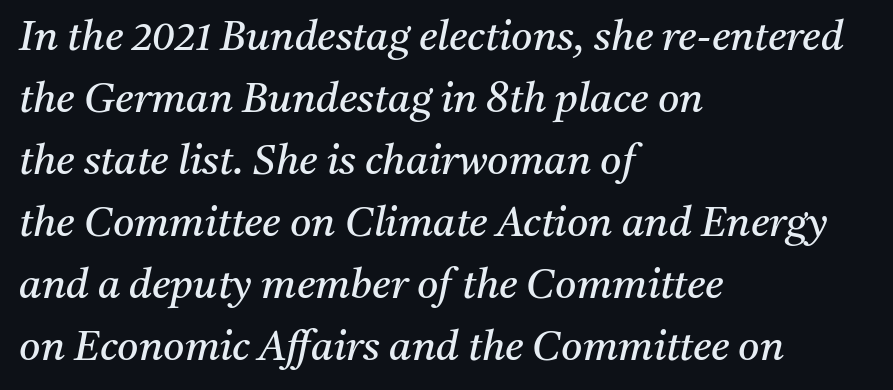
{"serif": "yes", "italic": "yes", "lean": "right", "slant_degrees": 11, "bold": "no", "weight": "regular", "width": "normal", "stroke_contrast": "medium", "x_height": "medium", "monospaced": "no", "underline": "no", "align": "left", "line_spacing": "normal", "line_spacing_ratio": 1.51, "letter_spacing": "normal", "letter_spacing_em": 0.0, "glyph_px": 41}
